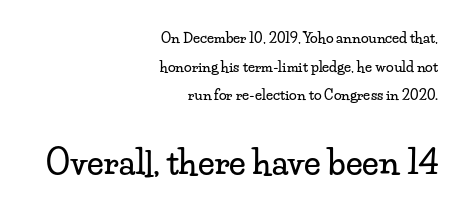
Q: Is the text italic (slanted)? A: No, it is upright.
Q: Is the typeface a serif or a sans-serif typeface? A: Serif.
Q: Is the text underlined? A: No.
Q: How is the paragraph aligned? A: Right-aligned.
Q: Is the spacing between letters normal or unusually wide? A: Normal.
Q: Is the spacing between lines tight, normal or loose? A: Loose.
Q: Which block of text is set in a larger size, the first (top) or the second (bottom)? A: The second (bottom) one.
Q: Width (condensed, normal, or wide)? A: Wide.
Q: Stroke contrast? A: Low.
Q: x-height? A: Small.
Q: Monospaced? A: No.
